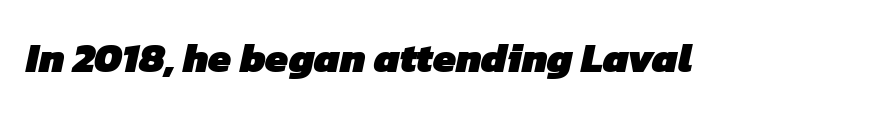
The gaps between neighbouring characters are ordinary and unremarkable. The zone under the glyphs is completely vacant. Examine the stroke ends and you'll find no serifs. This is heavy type, rendered in bold. Character widths vary here, with narrow letters taking less room than wide ones.
